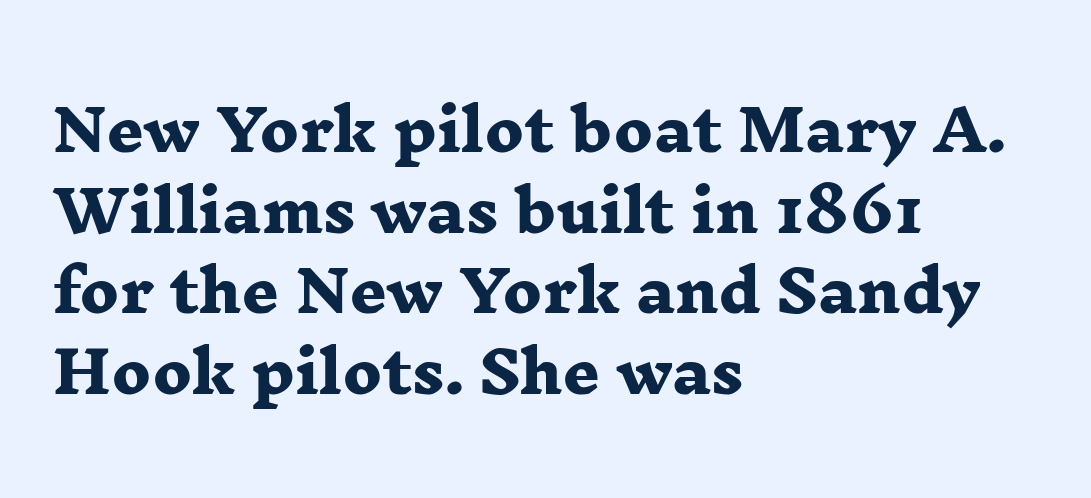
The image shows 58 px heavy, wide serif type; set left-aligned, normal line spacing (1.39x), normal letter spacing, not underlined; low stroke contrast and a medium x-height.
